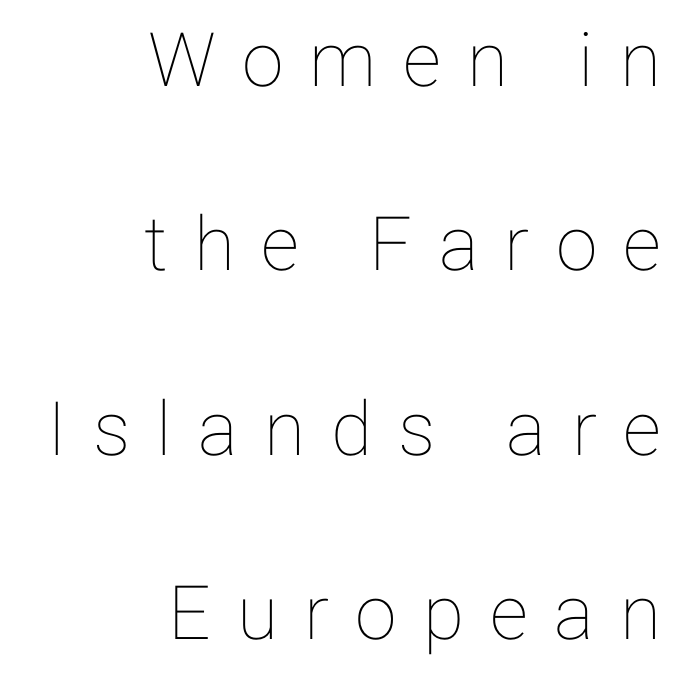
Q: Is the text italic (slanted)? A: No, it is upright.
Q: Is the text underlined? A: No.
Q: How is the paragraph aligned? A: Right-aligned.
Q: Is the spacing between letters normal or unusually wide? A: Unusually wide.
Q: Is the spacing between lines tight, normal or loose? A: Loose.
Q: Width (condensed, normal, or wide)? A: Normal.
Q: Stroke contrast? A: Low.
Q: x-height? A: Medium.
Q: Monospaced? A: No.
